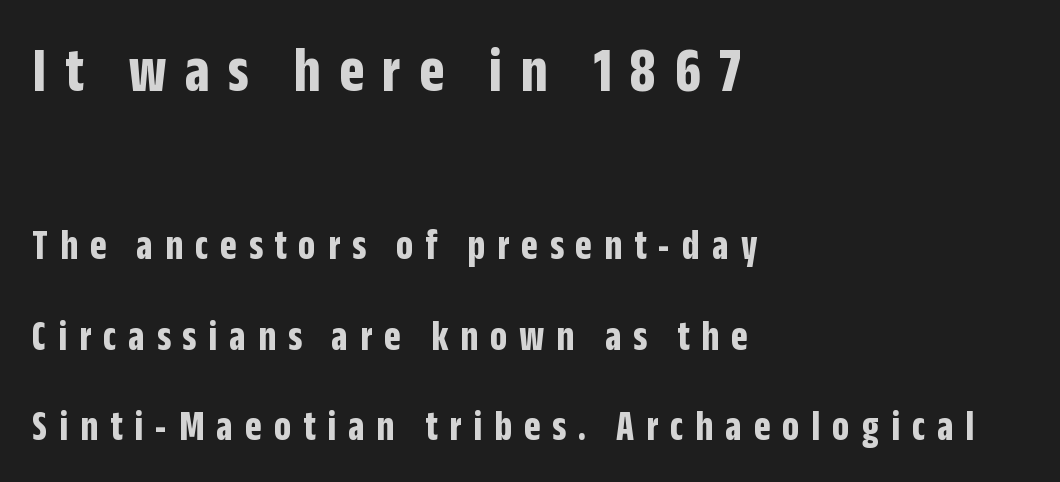
The passage shown is emphatically bold. The strip under each line holds only bare page. Interline gaps are noticeably wide in this sample. The type family on display is of the sans-serif kind.
